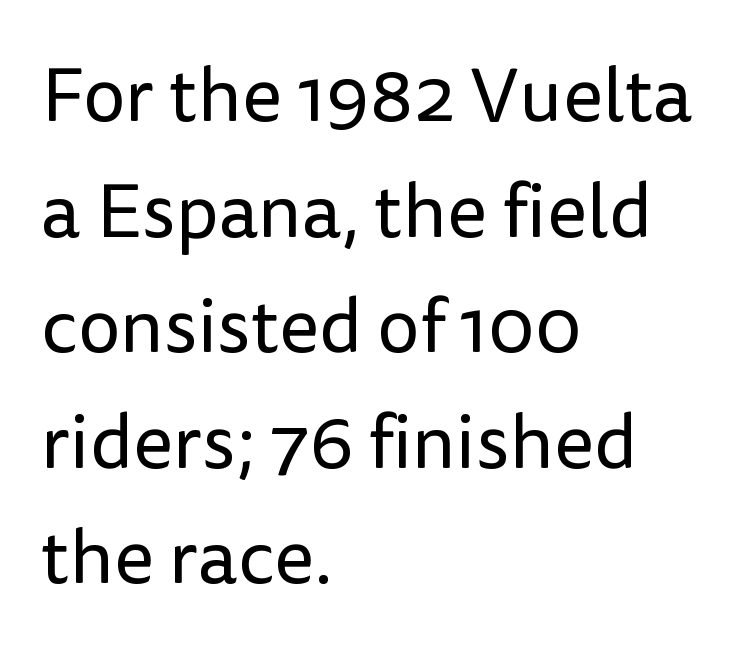
Q: Is the text bold? A: No.
Q: Is the text italic (slanted)? A: No, it is upright.
Q: Is the typeface a serif or a sans-serif typeface? A: Sans-serif.
Q: Is the text underlined? A: No.
Q: How is the paragraph aligned? A: Left-aligned.
Q: Is the spacing between letters normal or unusually wide? A: Normal.
Q: Is the spacing between lines tight, normal or loose? A: Normal.
Q: Width (condensed, normal, or wide)? A: Normal.
Q: Stroke contrast? A: Low.
Q: x-height? A: Medium.
Q: Monospaced? A: No.
